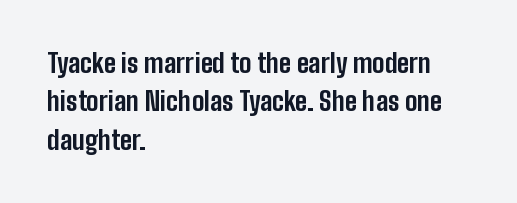
{"italic": "no", "bold": "yes", "underline": "no", "align": "left", "line_spacing": "normal", "line_spacing_ratio": 1.48, "letter_spacing": "normal", "letter_spacing_em": 0.0, "glyph_px": 26}
